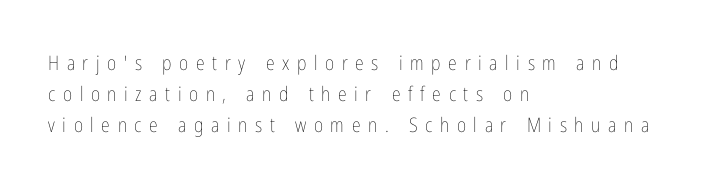
Type without underlining. The specimen reads as upright at a glance. In CSS terms this would be text-align: left. Compared with typical body copy, the letter spacing here is much looser. A typesetter would call this leading conventional body-copy spacing.
